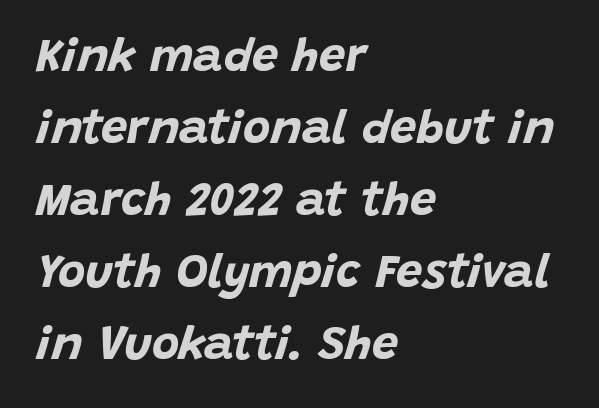
The image shows 47 px bold type, italic (leaning right); set left-aligned, normal line spacing (1.53x), normal letter spacing, not underlined; low stroke contrast and a large x-height.
